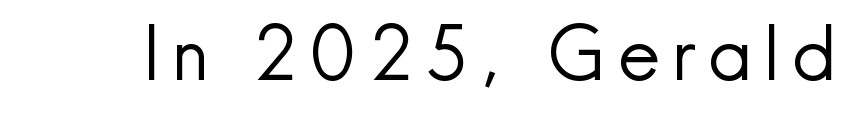
The image shows 74 px regular-weight sans-serif type, upright; set not underlined; a small x-height.
